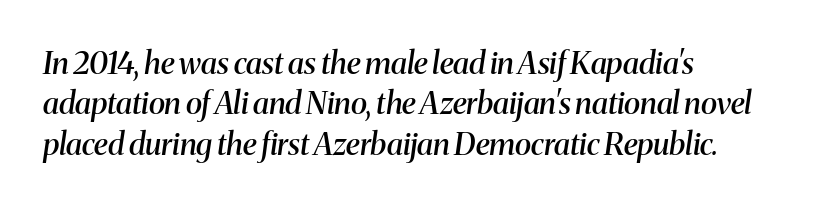
Q: Is the text bold? A: Semi-bold.
Q: Is the text italic (slanted)? A: Yes, it leans right by about 8 degrees.
Q: Is the typeface a serif or a sans-serif typeface? A: Serif.
Q: Is the text underlined? A: No.
Q: How is the paragraph aligned? A: Left-aligned.
Q: Is the spacing between letters normal or unusually wide? A: Normal.
Q: Is the spacing between lines tight, normal or loose? A: Normal.
Q: Width (condensed, normal, or wide)? A: Normal.
Q: Stroke contrast? A: Medium.
Q: x-height? A: Medium.
Q: Monospaced? A: No.
